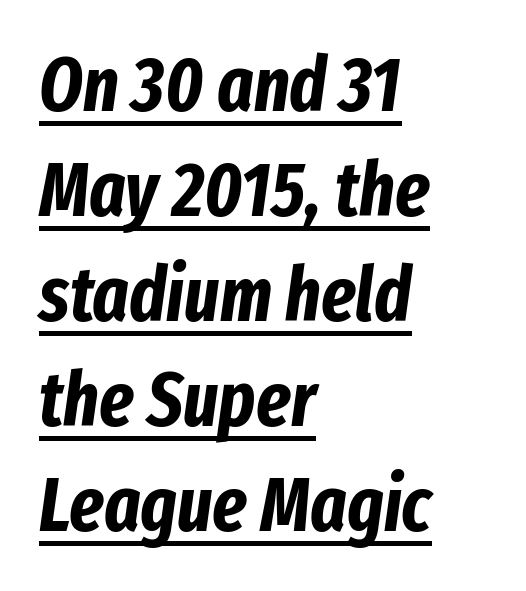
You can tell it's italic because the verticals aren't actually vertical. These characters rest on top of a visible drawn line. Character widths vary here, with narrow letters taking less room than wide ones. The line-height multiplier appears to be the usual default. Horizontal alignment here is leftward, the default for most running prose.
